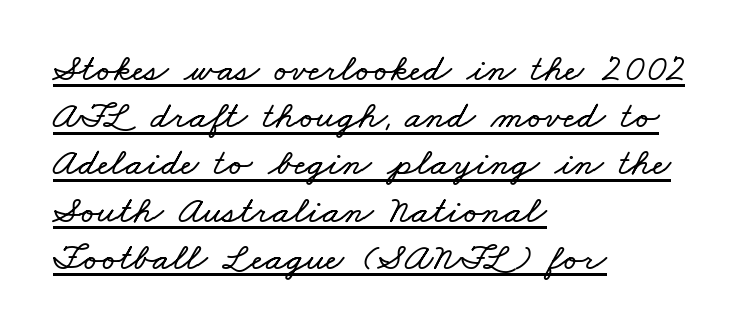
Q: Is the text underlined? A: Yes.
Q: How is the paragraph aligned? A: Left-aligned.
Q: Is the spacing between letters normal or unusually wide? A: Normal.
Q: Width (condensed, normal, or wide)? A: Wide.
Q: Stroke contrast? A: Low.
Q: x-height? A: Small.
Q: Monospaced? A: No.
